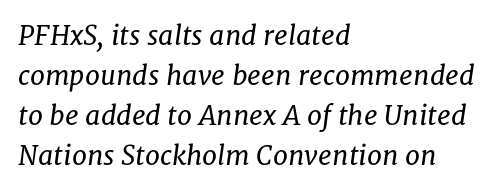
{"italic": "yes", "lean": "right", "slant_degrees": 8, "bold": "no", "underline": "no", "align": "left", "line_spacing": "normal", "line_spacing_ratio": 1.48, "letter_spacing": "normal", "letter_spacing_em": 0.0, "glyph_px": 27}
